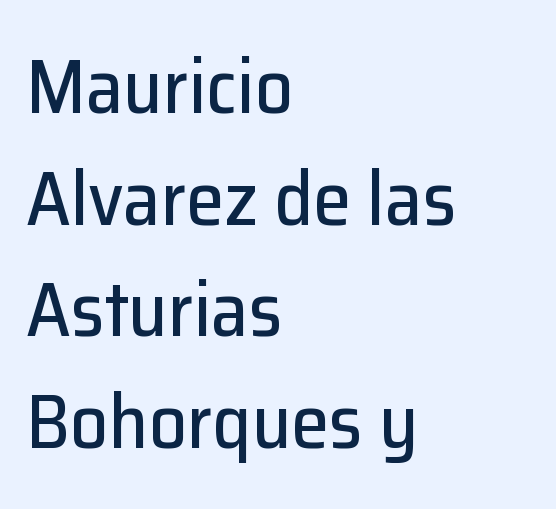
Spacing between characters is what you'd get straight out of the box. The glyphs are unaccompanied by any horizontal stroke below them. These lines are set flush left with a ragged right edge. The passage shown is typeset with a sans-serif family.
